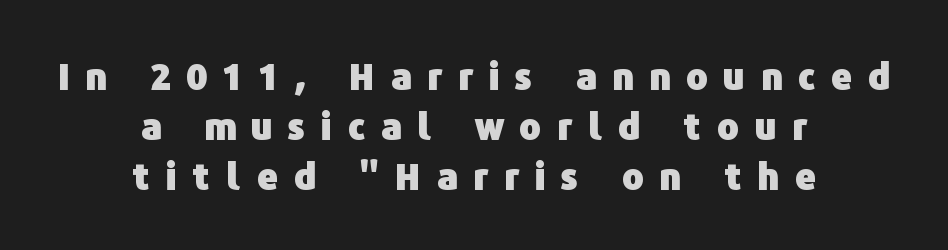
Q: Is the text bold? A: Yes.
Q: Is the text italic (slanted)? A: No, it is upright.
Q: Is the typeface a serif or a sans-serif typeface? A: Sans-serif.
Q: Is the text underlined? A: No.
Q: How is the paragraph aligned? A: Centered.
Q: Is the spacing between letters normal or unusually wide? A: Unusually wide.
Q: Is the spacing between lines tight, normal or loose? A: Normal.
Q: Width (condensed, normal, or wide)? A: Normal.
Q: Stroke contrast? A: Low.
Q: x-height? A: Medium.
Q: Monospaced? A: No.
